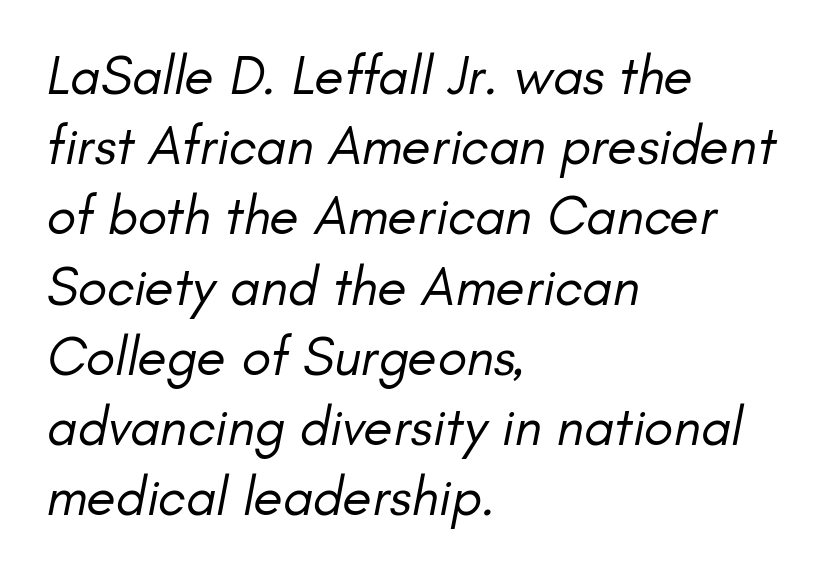
These lines are set flush left with a ragged right edge. The vertical gap from one line to the next is medium. The line texture is even and compact thanks to regular tracking. The string is rendered with underlining switched off.
